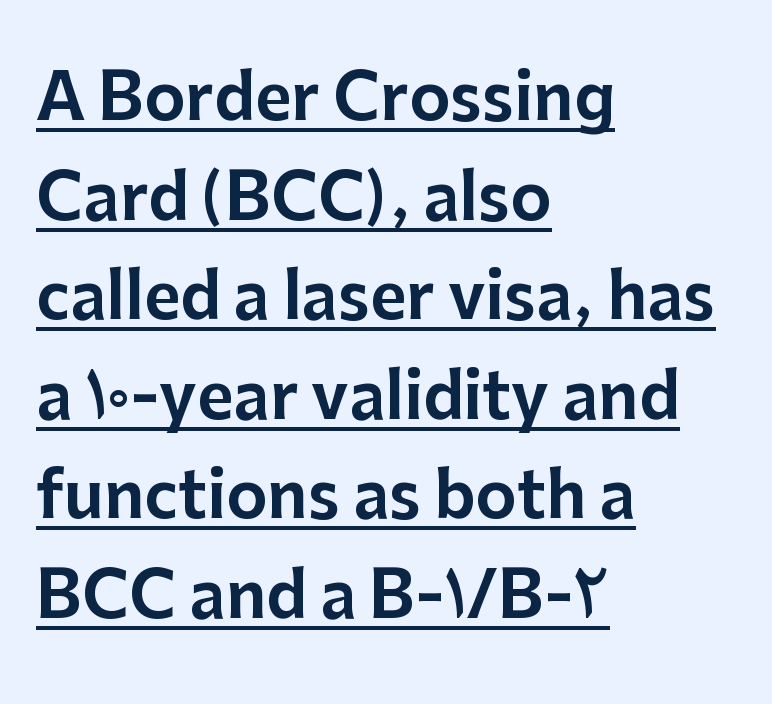
Upright lettering throughout. Character widths vary here, with narrow letters taking less room than wide ones. Compared with typical paragraphs, the rows here are spaced about the same. The setting favours the left margin, as ordinary paragraphs usually do. Students, note that the glyphs here touch the page at normal intervals.
